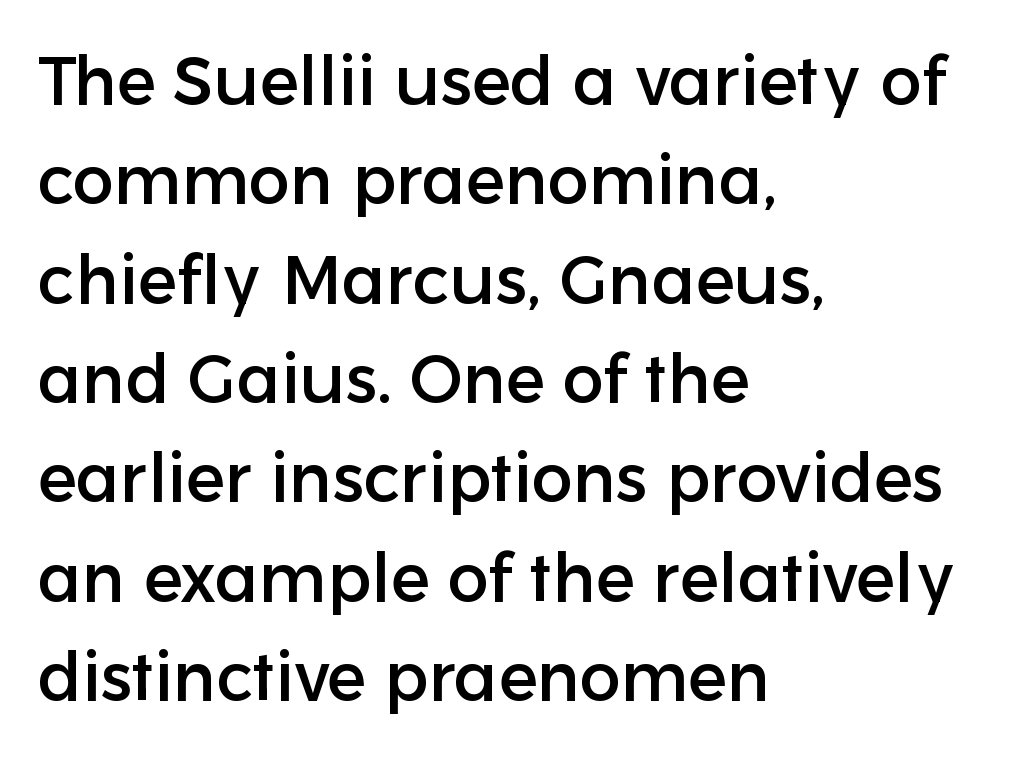
The image shows 69 px sans-serif type, upright; set left-aligned, normal line spacing (1.44x), normal letter spacing, not underlined; low stroke contrast and a medium x-height.
